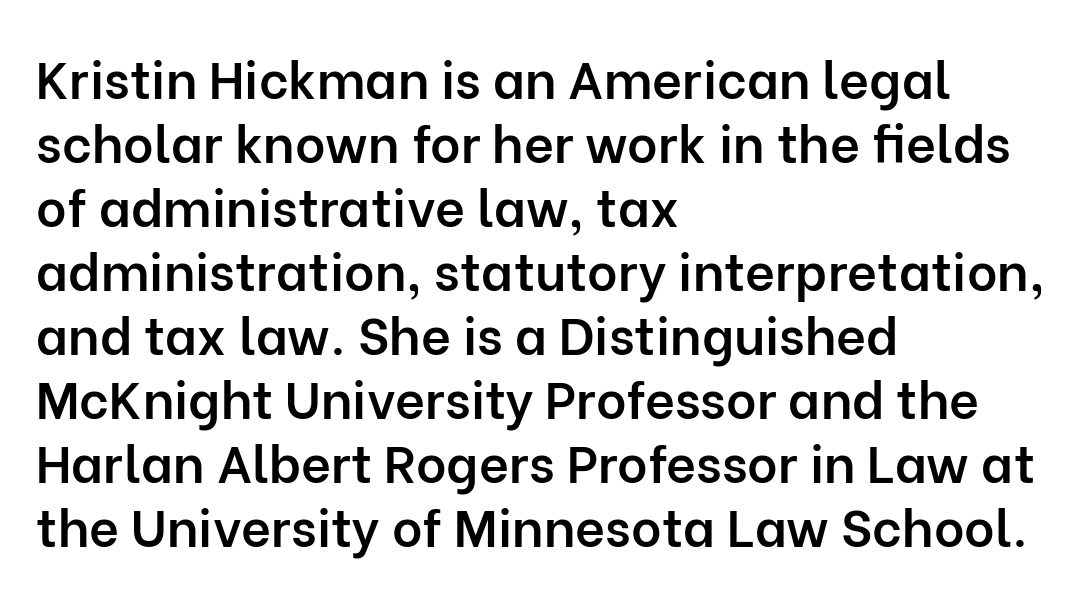
{"serif": "no", "italic": "no", "bold": "semi", "weight": "semibold", "width": "normal", "stroke_contrast": "low", "x_height": "medium", "monospaced": "no", "underline": "no", "align": "left", "line_spacing_ratio": 1.23, "letter_spacing": "normal", "letter_spacing_em": 0.0, "glyph_px": 52}
